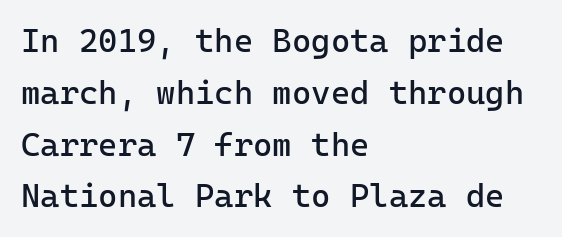
Compared with a typical body face, this is equally light or lighter still. Leading matches the norm, producing a regular column. Nothing unusual about the tracking: characters are spaced as the font intends. Serif or sans? Sans — the stroke terminals are bare. The lines in this sample share a left origin and differ only in where they stop.
